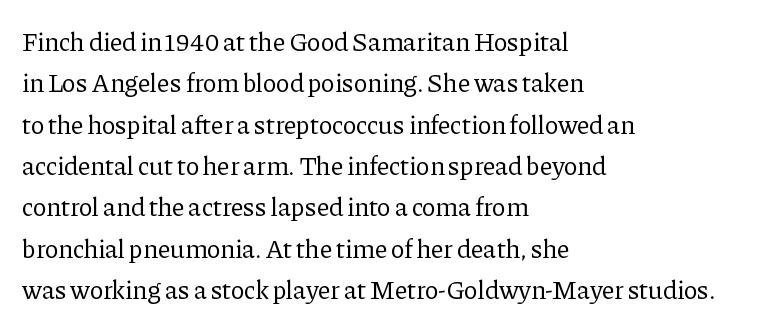
Q: Is the text bold? A: No.
Q: Is the text italic (slanted)? A: No, it is upright.
Q: Is the text underlined? A: No.
Q: How is the paragraph aligned? A: Left-aligned.
Q: Is the spacing between letters normal or unusually wide? A: Normal.
Q: Is the spacing between lines tight, normal or loose? A: Normal.
